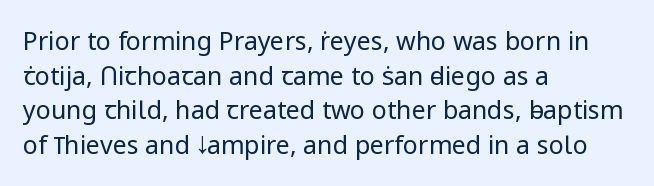
Q: Is the text bold? A: No.
Q: Is the text italic (slanted)? A: No, it is upright.
Q: Is the text underlined? A: No.
Q: How is the paragraph aligned? A: Left-aligned.
Q: Is the spacing between letters normal or unusually wide? A: Normal.
Q: Is the spacing between lines tight, normal or loose? A: Normal.
